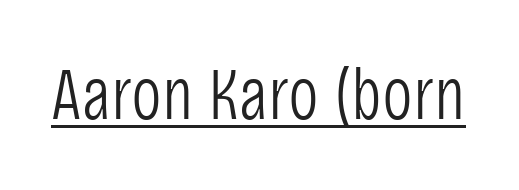
Q: Is the text bold? A: No.
Q: Is the text italic (slanted)? A: No, it is upright.
Q: Is the typeface a serif or a sans-serif typeface? A: Sans-serif.
Q: Is the text underlined? A: Yes.
Q: Is the spacing between letters normal or unusually wide? A: Normal.
Q: Width (condensed, normal, or wide)? A: Condensed.
Q: Stroke contrast? A: Low.
Q: x-height? A: Large.
Q: Monospaced? A: No.
